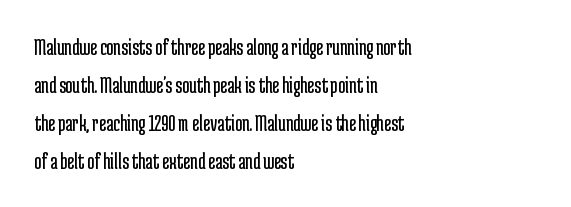
Caption: standard tracking, unaltered. How would I describe the line gaps? Plain and ordinary. Notice how the stems are strictly vertical — no italics here. The typeface has the unassuming heft of standard copy or less. The lines are quadded left.
